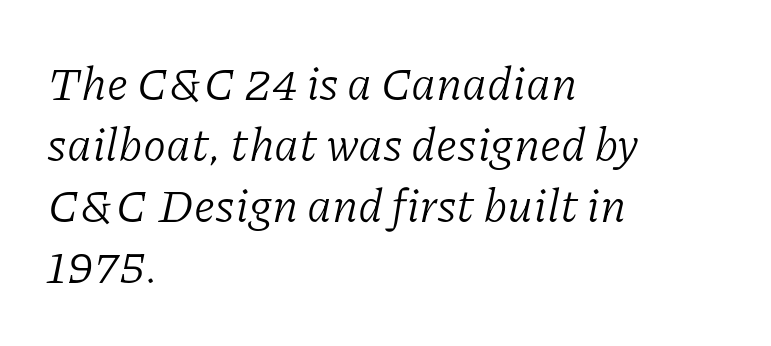
The image shows 47 px light serif type, italic (leaning right); set left-aligned, normal line spacing (1.3x), normal letter spacing, not underlined; low stroke contrast and a medium x-height.
